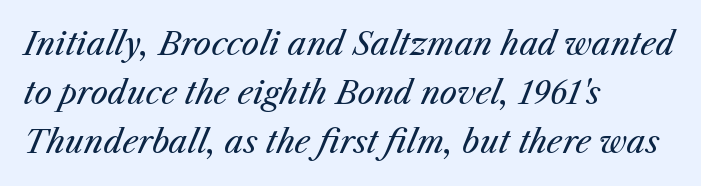
Q: Is the text bold? A: No.
Q: Is the text italic (slanted)? A: Yes, it leans right by about 25 degrees.
Q: Is the text underlined? A: No.
Q: How is the paragraph aligned? A: Left-aligned.
Q: Is the spacing between letters normal or unusually wide? A: Normal.
Q: Is the spacing between lines tight, normal or loose? A: Normal.
Q: Width (condensed, normal, or wide)? A: Normal.
Q: Stroke contrast? A: Medium.
Q: x-height? A: Medium.
Q: Monospaced? A: No.
